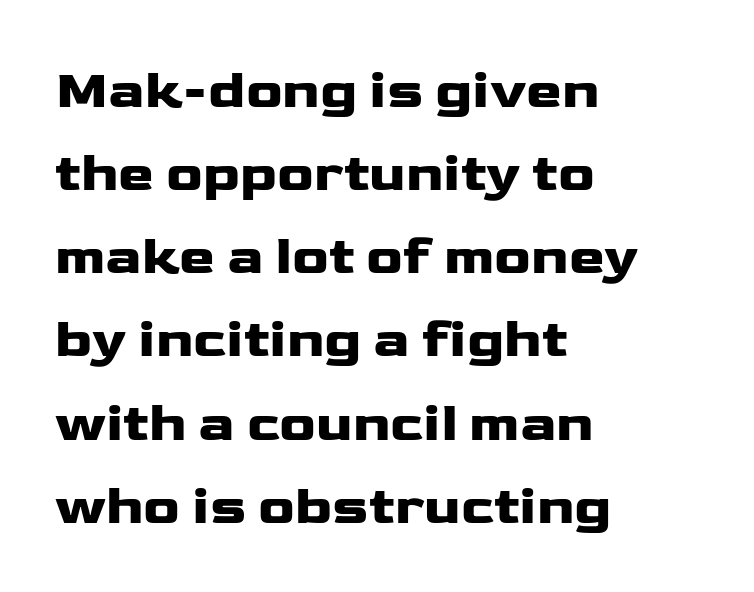
{"serif": "no", "italic": "no", "width": "wide", "stroke_contrast": "low", "x_height": "medium", "monospaced": "no", "underline": "no", "align": "left", "line_spacing": "normal", "line_spacing_ratio": 1.54, "letter_spacing": "normal", "letter_spacing_em": 0.0, "glyph_px": 54}
